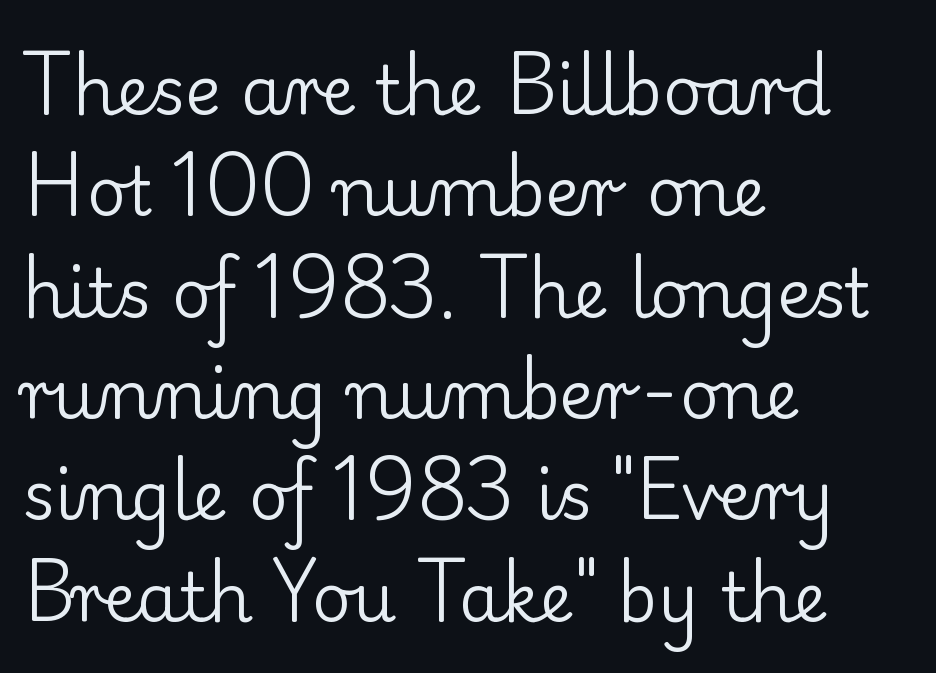
Q: Is the text bold? A: No.
Q: Is the text italic (slanted)? A: No, it is upright.
Q: Is the typeface a serif or a sans-serif typeface? A: Serif.
Q: Is the text underlined? A: No.
Q: How is the paragraph aligned? A: Left-aligned.
Q: Is the spacing between letters normal or unusually wide? A: Normal.
Q: Is the spacing between lines tight, normal or loose? A: Normal.
Q: Width (condensed, normal, or wide)? A: Normal.
Q: Stroke contrast? A: Low.
Q: x-height? A: Small.
Q: Monospaced? A: No.
